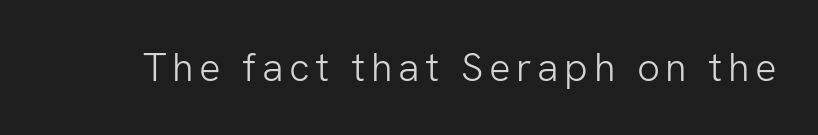
Think of a printed novel: that variable character pitch is what you see here. No italicization has been applied; the sample stays upright. The cut favours lightness, reaching ordinary text weight at its darkest. The strip under each line holds only bare page. Each letter's strokes conclude bluntly, with no projecting serifs.
